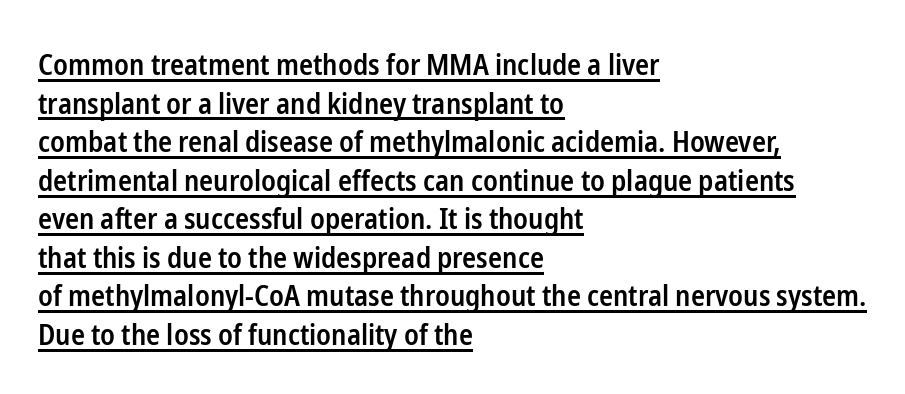
The space between consecutive lines is moderate. Tracking here is standard; glyphs follow each other at the usual distance. Every letter is mildly thick-stroked: semibold rather than bold. Are there feet on the stems? There aren't — it's a sans.
